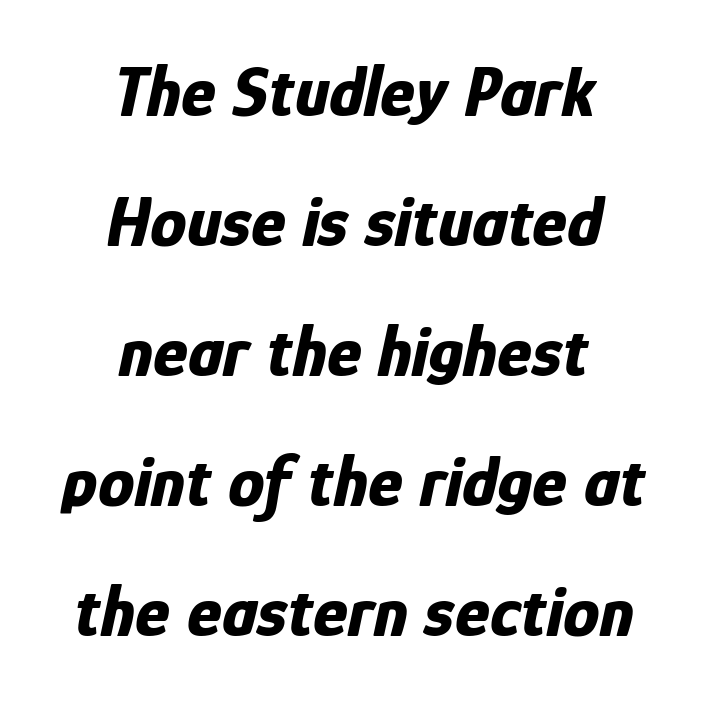
Q: Is the text bold? A: Yes.
Q: Is the text italic (slanted)? A: Yes, it leans right by about 12 degrees.
Q: Is the text underlined? A: No.
Q: How is the paragraph aligned? A: Centered.
Q: Is the spacing between letters normal or unusually wide? A: Normal.
Q: Width (condensed, normal, or wide)? A: Condensed.
Q: Stroke contrast? A: Low.
Q: x-height? A: Medium.
Q: Monospaced? A: No.
